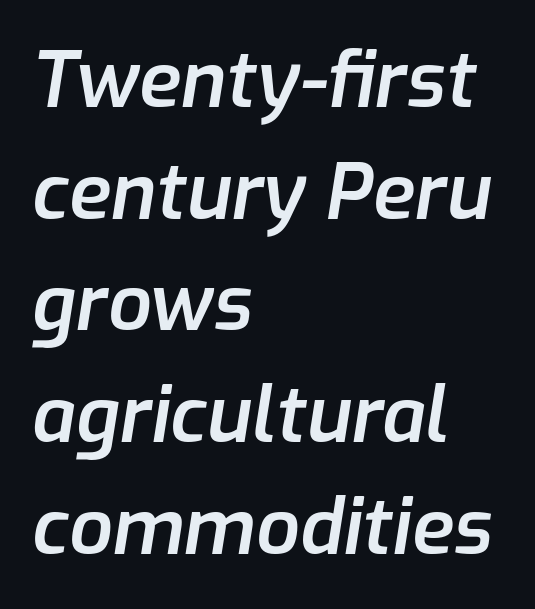
Spacing verdict: proportional, widths tailored to each character. These lines were composed using italics. Spacing between characters is what you'd get straight out of the box. The paragraph shown leans on its left margin.
